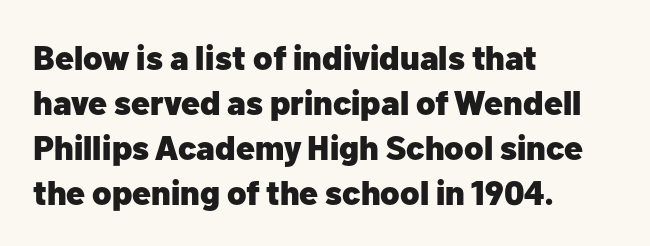
The image shows 34 px heavy sans-serif type, upright; set left-aligned, normal line spacing (1.32x), normal letter spacing, not underlined; low stroke contrast and a medium x-height.
